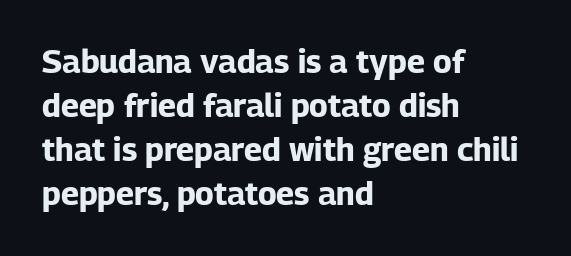
Q: Is the text bold? A: Yes.
Q: Is the text italic (slanted)? A: No, it is upright.
Q: Is the typeface a serif or a sans-serif typeface? A: Sans-serif.
Q: Is the text underlined? A: No.
Q: How is the paragraph aligned? A: Left-aligned.
Q: Is the spacing between letters normal or unusually wide? A: Normal.
Q: Is the spacing between lines tight, normal or loose? A: Normal.
Q: Width (condensed, normal, or wide)? A: Normal.
Q: Stroke contrast? A: Low.
Q: x-height? A: Medium.
Q: Monospaced? A: No.
